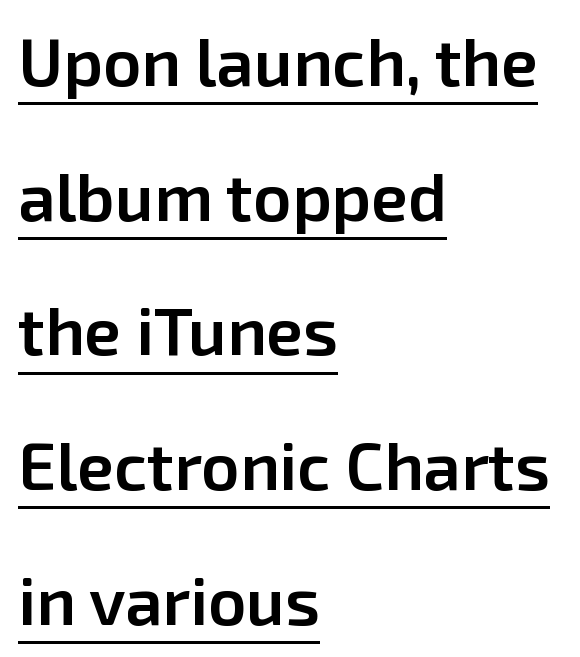
Q: Is the text bold? A: Semi-bold.
Q: Is the text italic (slanted)? A: No, it is upright.
Q: Is the typeface a serif or a sans-serif typeface? A: Sans-serif.
Q: Is the text underlined? A: Yes.
Q: How is the paragraph aligned? A: Left-aligned.
Q: Is the spacing between letters normal or unusually wide? A: Normal.
Q: Is the spacing between lines tight, normal or loose? A: Loose.
Q: Width (condensed, normal, or wide)? A: Normal.
Q: Stroke contrast? A: Low.
Q: x-height? A: Medium.
Q: Monospaced? A: No.
